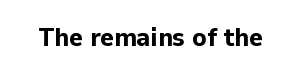
{"italic": "no", "bold": "yes", "underline": "no", "letter_spacing": "normal", "letter_spacing_em": 0.0, "glyph_px": 26}
